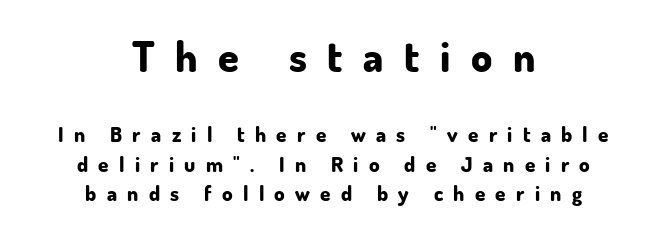
Q: Is the text bold? A: Yes.
Q: Is the text italic (slanted)? A: No, it is upright.
Q: Is the typeface a serif or a sans-serif typeface? A: Sans-serif.
Q: Is the text underlined? A: No.
Q: How is the paragraph aligned? A: Centered.
Q: Is the spacing between letters normal or unusually wide? A: Unusually wide.
Q: Is the spacing between lines tight, normal or loose? A: Normal.
Q: Which block of text is set in a larger size, the first (top) or the second (bottom)? A: The first (top) one.
Q: Width (condensed, normal, or wide)? A: Normal.
Q: Stroke contrast? A: Low.
Q: x-height? A: Small.
Q: Monospaced? A: No.
